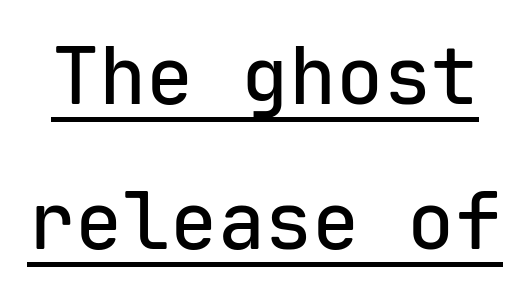
The letterforms sit shoulder to shoulder at normal distance. If you drew a line through each stem, it would be perfectly vertical. The characters display no serif detailing; their extremities are plain. The rendering uses typewriter-style spacing with identical character cells.
